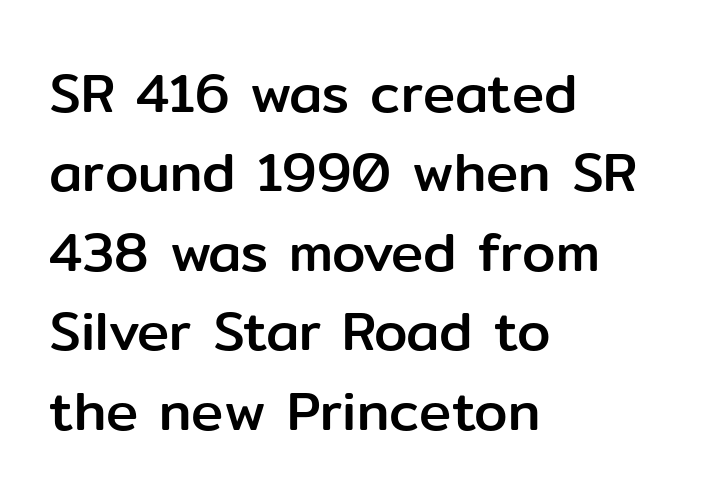
Q: Is the text italic (slanted)? A: No, it is upright.
Q: Is the typeface a serif or a sans-serif typeface? A: Sans-serif.
Q: Is the text underlined? A: No.
Q: How is the paragraph aligned? A: Left-aligned.
Q: Is the spacing between letters normal or unusually wide? A: Normal.
Q: Is the spacing between lines tight, normal or loose? A: Normal.
Q: Width (condensed, normal, or wide)? A: Normal.
Q: Stroke contrast? A: Low.
Q: x-height? A: Medium.
Q: Monospaced? A: No.
